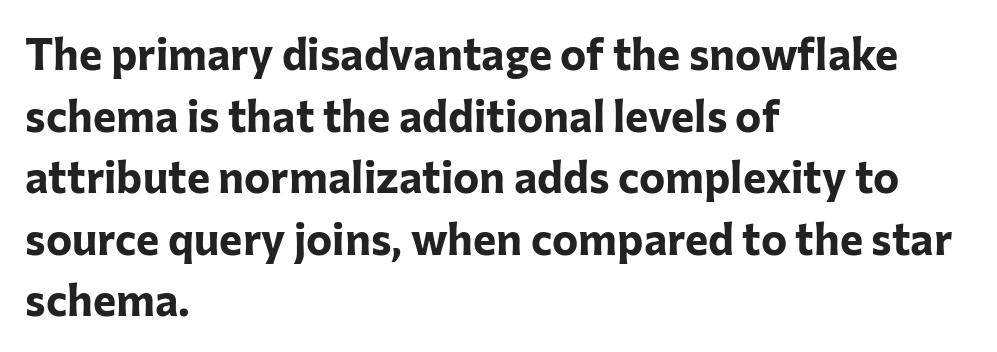
Q: Is the text bold? A: Yes.
Q: Is the text italic (slanted)? A: No, it is upright.
Q: Is the typeface a serif or a sans-serif typeface? A: Sans-serif.
Q: Is the text underlined? A: No.
Q: How is the paragraph aligned? A: Left-aligned.
Q: Is the spacing between letters normal or unusually wide? A: Normal.
Q: Is the spacing between lines tight, normal or loose? A: Normal.
Q: Width (condensed, normal, or wide)? A: Normal.
Q: Stroke contrast? A: Low.
Q: x-height? A: Medium.
Q: Monospaced? A: No.
